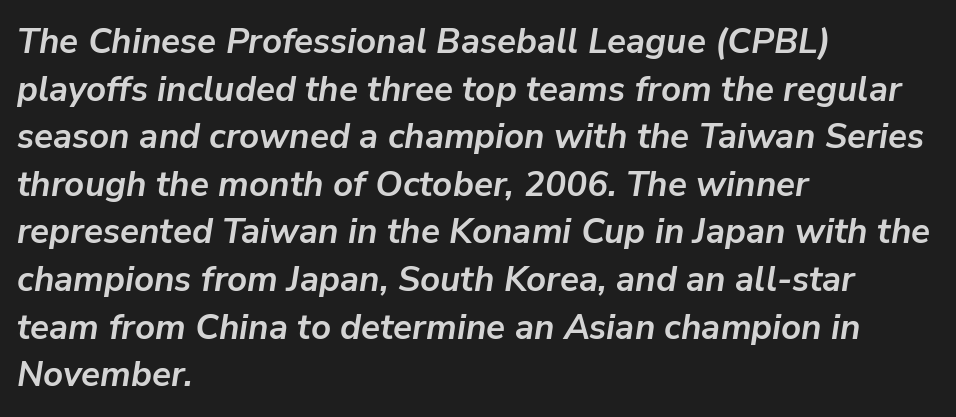
Q: Is the text bold? A: Yes.
Q: Is the text italic (slanted)? A: Yes, it leans right by about 9 degrees.
Q: Is the text underlined? A: No.
Q: How is the paragraph aligned? A: Left-aligned.
Q: Is the spacing between letters normal or unusually wide? A: Normal.
Q: Is the spacing between lines tight, normal or loose? A: Normal.
Q: Width (condensed, normal, or wide)? A: Normal.
Q: Stroke contrast? A: Low.
Q: x-height? A: Medium.
Q: Monospaced? A: No.
